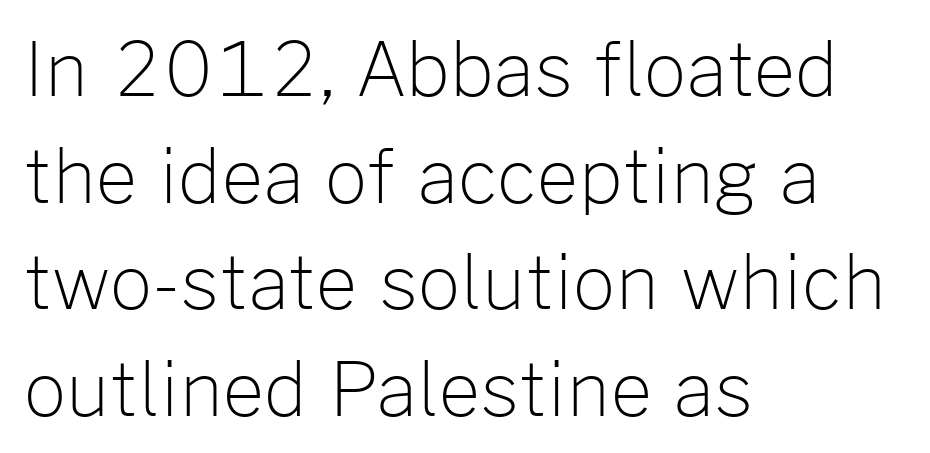
A typesetter would label this face a sans. The passage shown is typed in a proportional face where columns would drift. All the whitespace from short lines collects on the right. Type without underlining. The letters sit at their default tracking, neither squeezed nor spread.
